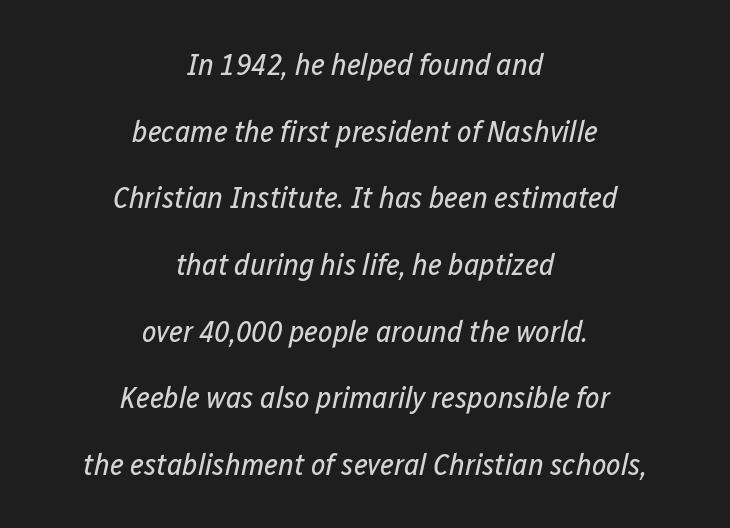
Q: Is the text bold? A: No.
Q: Is the text italic (slanted)? A: Yes, it leans right by about 12 degrees.
Q: Is the text underlined? A: No.
Q: How is the paragraph aligned? A: Centered.
Q: Is the spacing between letters normal or unusually wide? A: Normal.
Q: Is the spacing between lines tight, normal or loose? A: Loose.
Q: Width (condensed, normal, or wide)? A: Condensed.
Q: Stroke contrast? A: Low.
Q: x-height? A: Medium.
Q: Monospaced? A: No.
